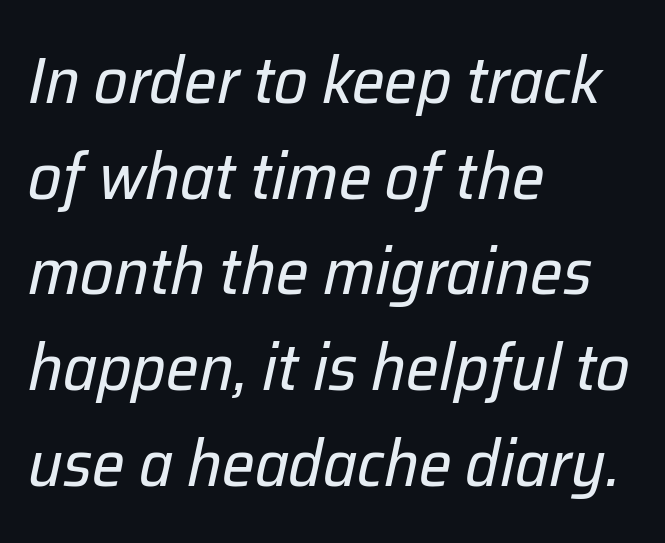
Underline: absent. Designer's note — italics engaged. You could not count columns in this text — the font is proportionally spaced. This sample keeps an unexceptional amount of space between lines. The ragged edge is on the right, which tells us the setting is flush left. The horizontal fit of the characters is conventional and even.
